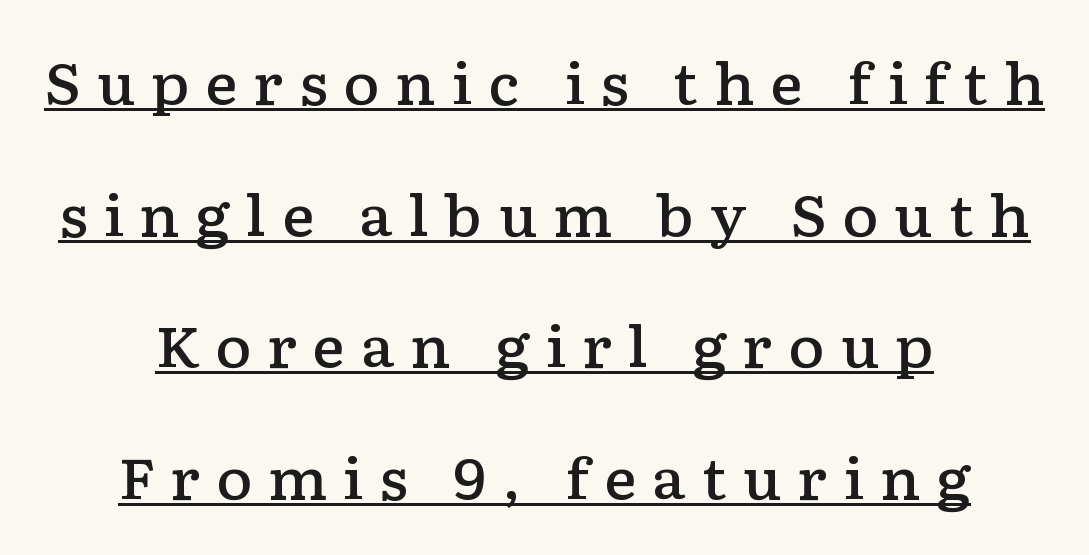
Proportional: the letters do not fall into vertical columns. A somewhat darkened texture: the type is semibold rather than bold. The typography opts for an upright posture over an oblique one. Short and long lines alike share a common midpoint. Has an underline been added? It has.
